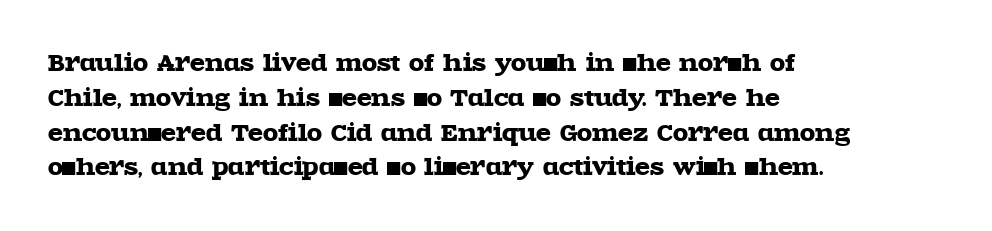
Q: Is the text italic (slanted)? A: No, it is upright.
Q: Is the text underlined? A: No.
Q: How is the paragraph aligned? A: Left-aligned.
Q: Is the spacing between letters normal or unusually wide? A: Normal.
Q: Is the spacing between lines tight, normal or loose? A: Normal.
